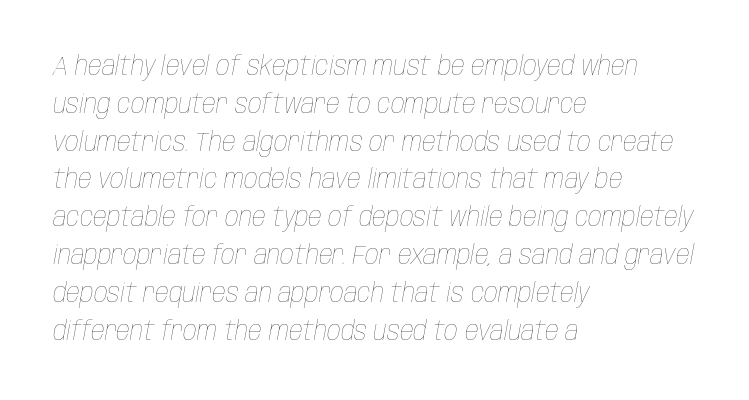
{"italic": "yes", "lean": "right", "slant_degrees": 10, "bold": "no", "underline": "no", "align": "left", "line_spacing": "normal", "line_spacing_ratio": 1.4, "letter_spacing": "normal", "letter_spacing_em": 0.0, "glyph_px": 27}
